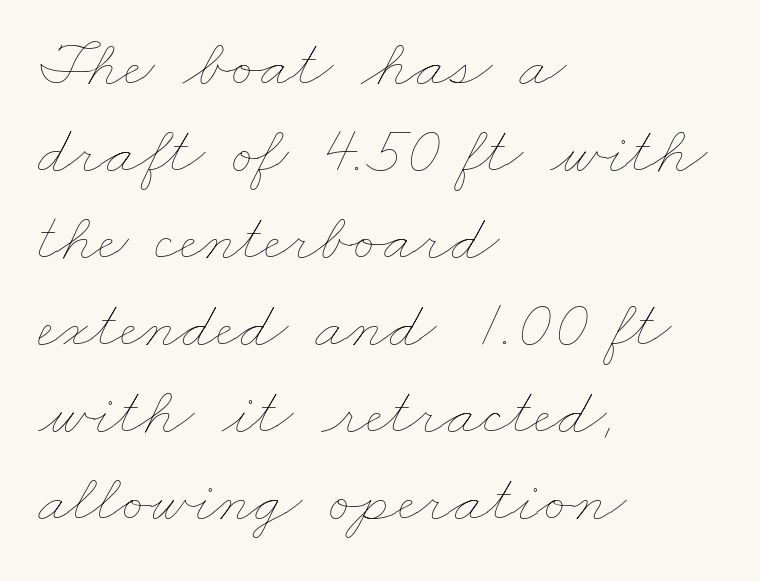
{"bold": "no", "weight": "thin", "width": "wide", "stroke_contrast": "low", "x_height": "small", "monospaced": "no", "underline": "no", "align": "left", "line_spacing": "normal", "line_spacing_ratio": 1.28, "letter_spacing": "normal", "letter_spacing_em": 0.0, "glyph_px": 68}
